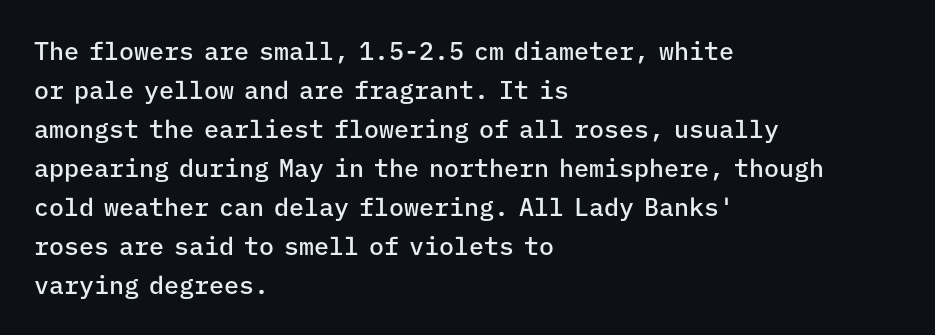
{"italic": "no", "bold": "semi", "underline": "no", "align": "left", "line_spacing": "normal", "line_spacing_ratio": 1.56, "letter_spacing": "normal", "letter_spacing_em": 0.0, "glyph_px": 25}
